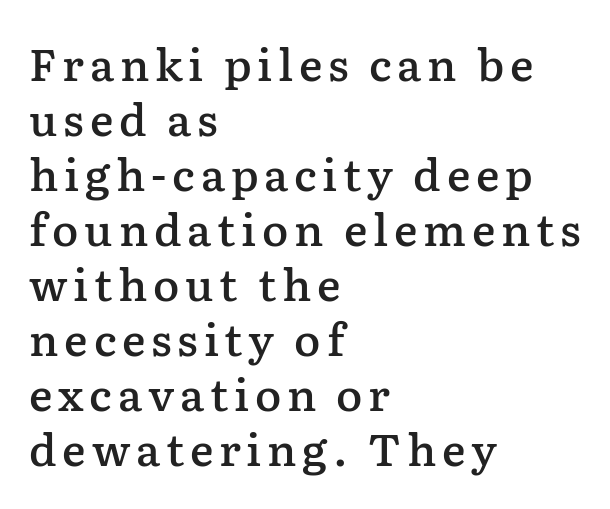
When letters stand straight like this, we call the style roman or upright. Old-style or modern, the face here clearly has serifs. Line beginnings align vertically; line endings do not. Students, observe: this is what conventionally led text looks like.
